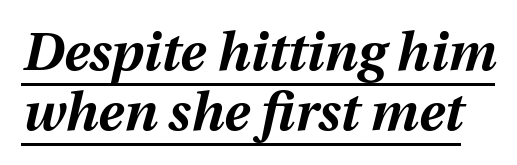
The image shows 53 px bold type, italic (leaning right); set tight line spacing (1.13x), normal letter spacing, underlined; medium stroke contrast and a medium x-height.
